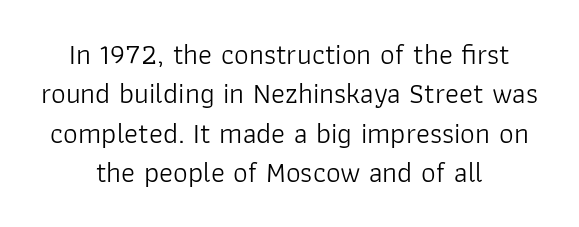
Q: Is the text bold? A: No.
Q: Is the text italic (slanted)? A: No, it is upright.
Q: Is the typeface a serif or a sans-serif typeface? A: Sans-serif.
Q: Is the text underlined? A: No.
Q: How is the paragraph aligned? A: Centered.
Q: Is the spacing between letters normal or unusually wide? A: Normal.
Q: Is the spacing between lines tight, normal or loose? A: Normal.
Q: Width (condensed, normal, or wide)? A: Normal.
Q: Stroke contrast? A: Low.
Q: x-height? A: Medium.
Q: Monospaced? A: No.
